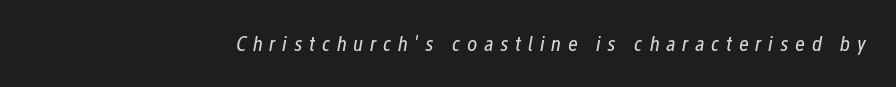
Stroke thickness stays within the range of a standard reading face or lighter. Letter spacing: wide. The glyphs look as if they've been sheared to an angle. The area under the type is left untouched.
